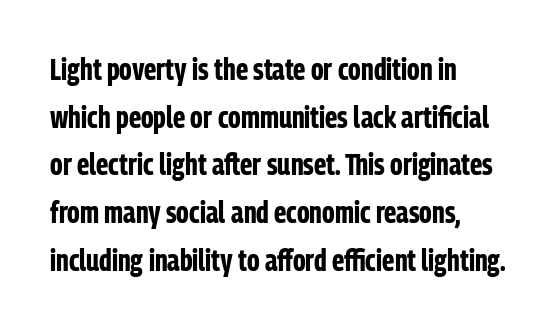
The image shows 30 px bold, condensed sans-serif type, upright; set left-aligned, normal line spacing (1.59x), normal letter spacing, not underlined; low stroke contrast and a medium x-height.
